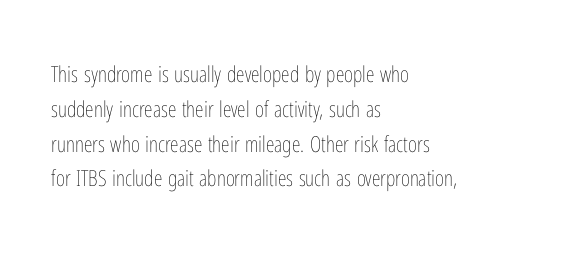
{"italic": "no", "bold": "no", "underline": "no", "align": "left", "line_spacing": "normal", "line_spacing_ratio": 1.58, "letter_spacing": "normal", "letter_spacing_em": 0.0, "glyph_px": 22}
